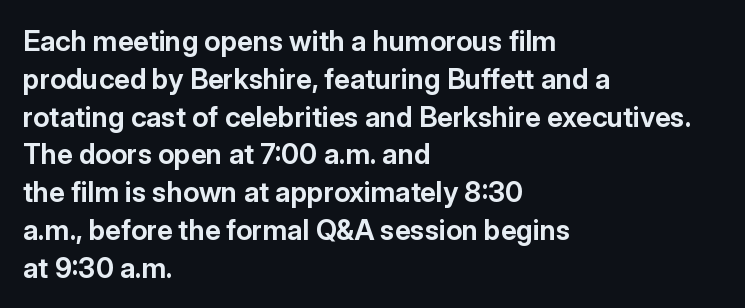
The image shows 28 px bold sans-serif type, upright; set left-aligned, normal line spacing (1.35x), normal letter spacing, not underlined; low stroke contrast and a medium x-height.
